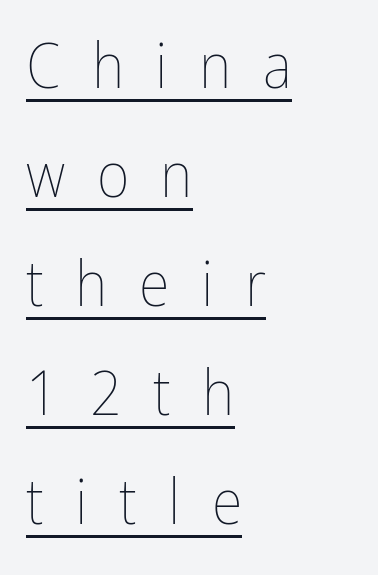
{"italic": "no", "bold": "no", "weight": "thin", "width": "condensed", "stroke_contrast": "low", "x_height": "medium", "monospaced": "no", "underline": "yes", "align": "left", "line_spacing_ratio": 1.73, "letter_spacing": "wide", "letter_spacing_em": 0.5, "glyph_px": 63}
